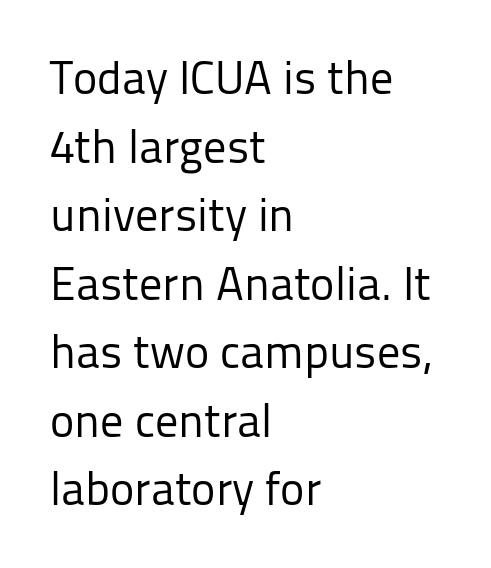
Q: Is the text bold? A: No.
Q: Is the text italic (slanted)? A: No, it is upright.
Q: Is the typeface a serif or a sans-serif typeface? A: Sans-serif.
Q: Is the text underlined? A: No.
Q: How is the paragraph aligned? A: Left-aligned.
Q: Is the spacing between letters normal or unusually wide? A: Normal.
Q: Is the spacing between lines tight, normal or loose? A: Normal.
Q: Width (condensed, normal, or wide)? A: Normal.
Q: Stroke contrast? A: Low.
Q: x-height? A: Medium.
Q: Monospaced? A: No.
